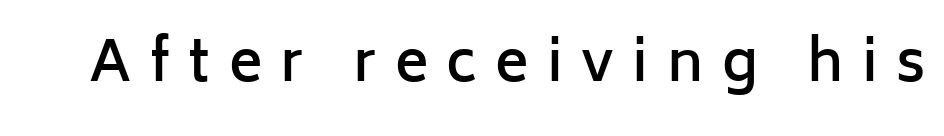
Is this a fixed-width face? No — the glyphs have proportional, varying widths. Serifs: no, the terminals of the letterforms are clean. Italic? Not at all — the glyphs are vertical. The tracking reads as deliberately expanded to a designer's eye. Only glyphs here, with clear space below each row.
